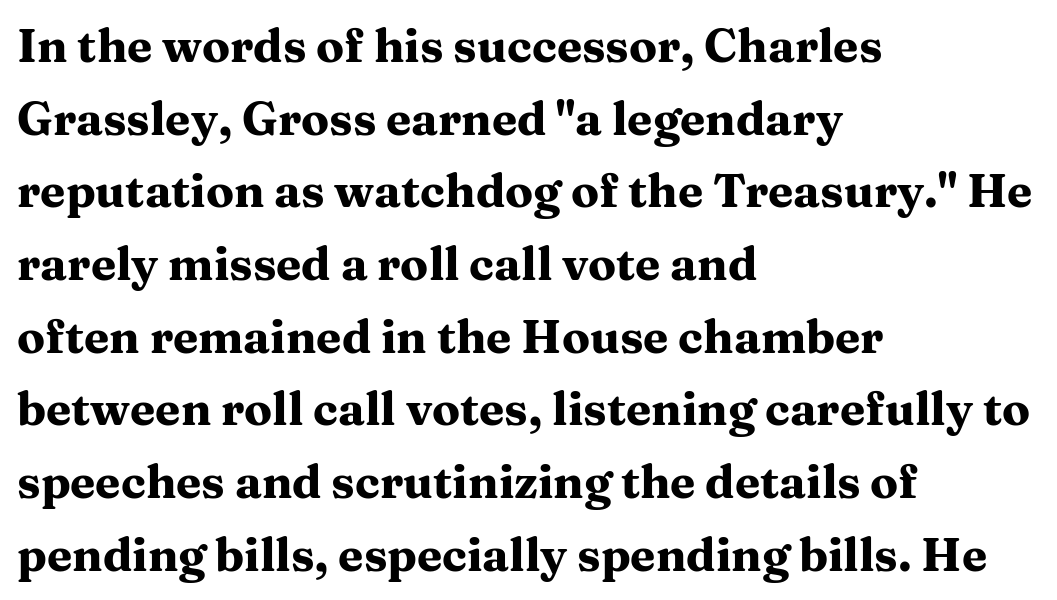
Q: Is the text bold? A: Yes.
Q: Is the text italic (slanted)? A: No, it is upright.
Q: Is the typeface a serif or a sans-serif typeface? A: Serif.
Q: Is the text underlined? A: No.
Q: How is the paragraph aligned? A: Left-aligned.
Q: Is the spacing between letters normal or unusually wide? A: Normal.
Q: Is the spacing between lines tight, normal or loose? A: Normal.
Q: Width (condensed, normal, or wide)? A: Wide.
Q: Stroke contrast? A: Medium.
Q: x-height? A: Medium.
Q: Monospaced? A: No.
